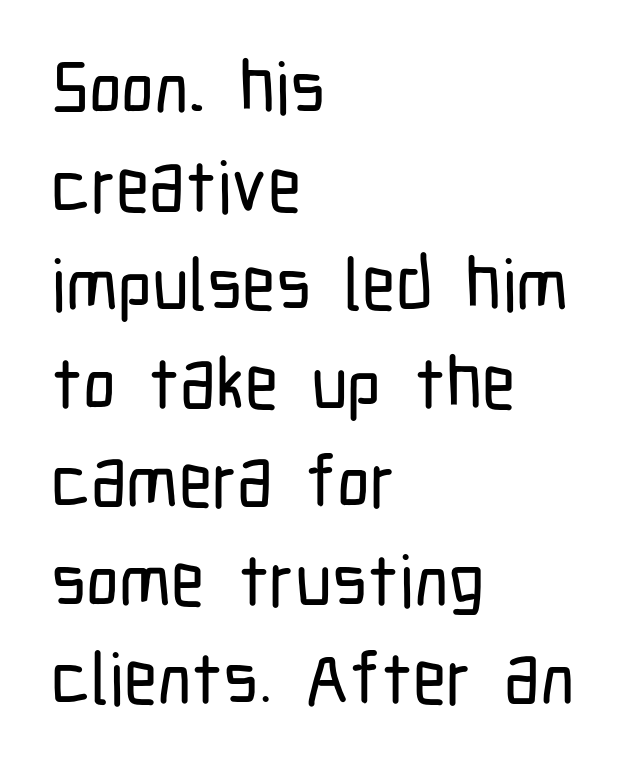
Q: Is the text italic (slanted)? A: No, it is upright.
Q: Is the typeface a serif or a sans-serif typeface? A: Sans-serif.
Q: Is the text underlined? A: No.
Q: How is the paragraph aligned? A: Left-aligned.
Q: Is the spacing between letters normal or unusually wide? A: Normal.
Q: Is the spacing between lines tight, normal or loose? A: Normal.
Q: Width (condensed, normal, or wide)? A: Condensed.
Q: Stroke contrast? A: Low.
Q: x-height? A: Medium.
Q: Monospaced? A: No.
